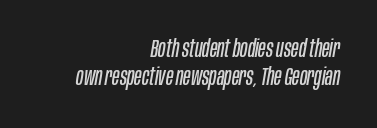
Check the space under the baseline: it is left empty. The lines are quadded right. This is oblique type, the kind used for emphasis or titles. No letter is thick-stroked: the sample isn't bold. Look at the tracking — it's just the regular setting, nothing added. The lines are packed closely together with very little leading.
